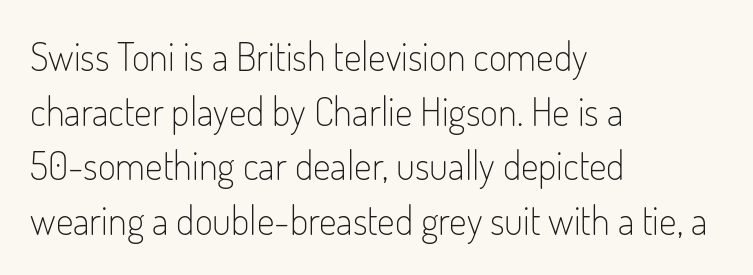
The image shows 39 px light, condensed sans-serif type, upright; set left-aligned, normal line spacing (1.4x), normal letter spacing, not underlined; low stroke contrast and a small x-height.
